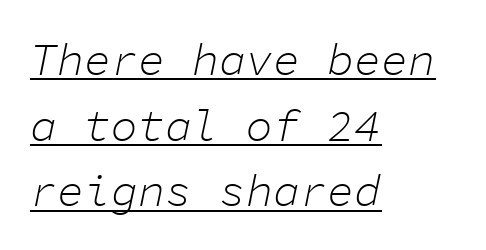
{"italic": "yes", "lean": "right", "slant_degrees": 11, "bold": "no", "weight": "light", "width": "normal", "stroke_contrast": "low", "x_height": "medium", "monospaced": "yes", "underline": "yes", "align": "left", "line_spacing": "normal", "line_spacing_ratio": 1.46, "letter_spacing": "normal", "letter_spacing_em": 0.0, "glyph_px": 45}
